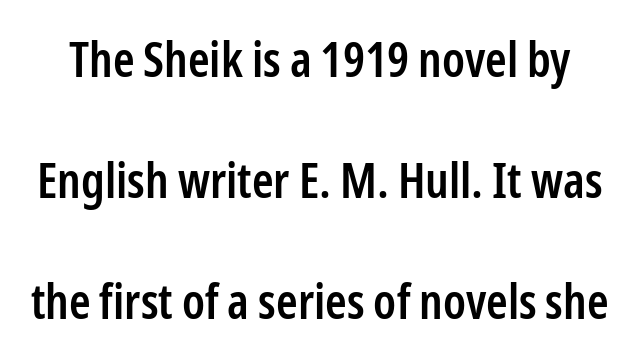
Q: Is the text bold? A: Semi-bold.
Q: Is the text italic (slanted)? A: No, it is upright.
Q: Is the typeface a serif or a sans-serif typeface? A: Sans-serif.
Q: Is the text underlined? A: No.
Q: Is the spacing between letters normal or unusually wide? A: Normal.
Q: Is the spacing between lines tight, normal or loose? A: Loose.
Q: Width (condensed, normal, or wide)? A: Condensed.
Q: Stroke contrast? A: Low.
Q: x-height? A: Medium.
Q: Monospaced? A: No.
